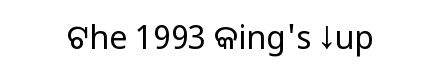
The image shows 32 px regular-weight, condensed sans-serif type, upright; set normal letter spacing, not underlined; low stroke contrast and a large x-height.
